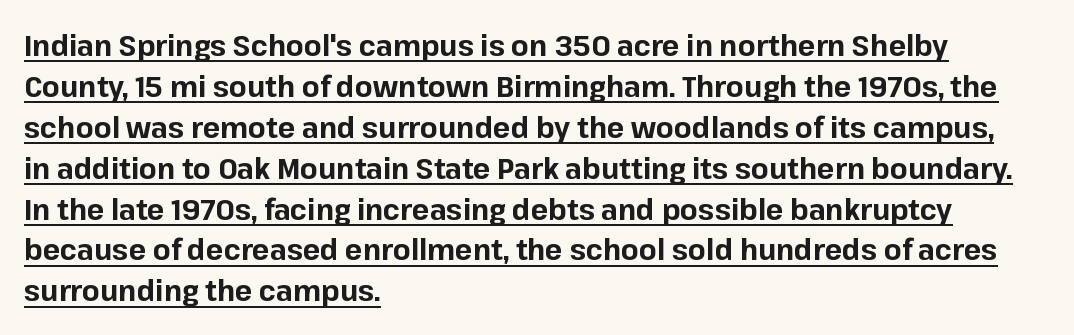
The image shows 29 px bold sans-serif type, upright; set left-aligned, normal line spacing (1.41x), normal letter spacing, underlined; low stroke contrast and a medium x-height.
